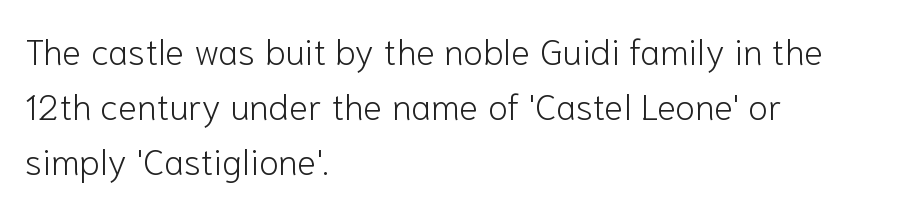
The image shows 36 px light sans-serif type, upright; set left-aligned, normal line spacing (1.53x), normal letter spacing, not underlined; low stroke contrast and a medium x-height.
